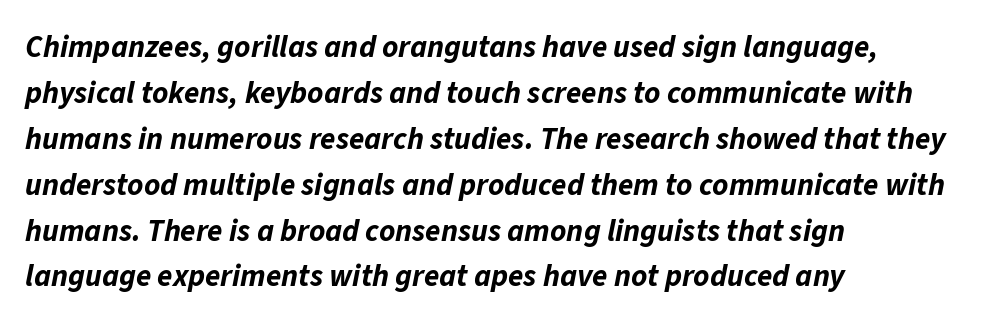
Q: Is the text bold? A: Yes.
Q: Is the text italic (slanted)? A: Yes, it leans right by about 11 degrees.
Q: Is the text underlined? A: No.
Q: How is the paragraph aligned? A: Left-aligned.
Q: Is the spacing between letters normal or unusually wide? A: Normal.
Q: Is the spacing between lines tight, normal or loose? A: Normal.
Q: Width (condensed, normal, or wide)? A: Normal.
Q: Stroke contrast? A: Low.
Q: x-height? A: Medium.
Q: Monospaced? A: No.
